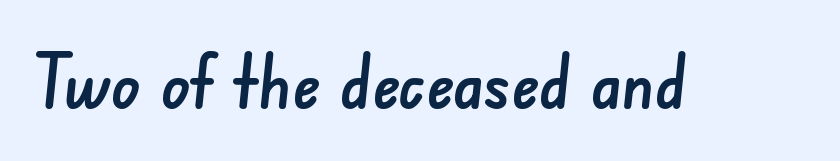
Glyph-to-glyph distance matches everyday printed text. Note the varied advance widths — an 'i' is clearly narrower than an 'm'. Descenders are the only things crossing below the line. Grotesque or geometric, the face here clearly has no serifs.
